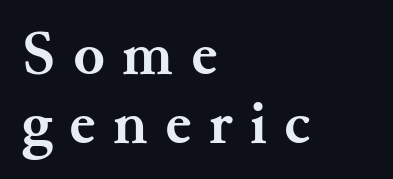
The image shows 64 px semibold serif type, upright; set left-aligned, tight line spacing (1.08x), unusually wide letter spacing (+0.27 em), not underlined; medium stroke contrast and a small x-height.
